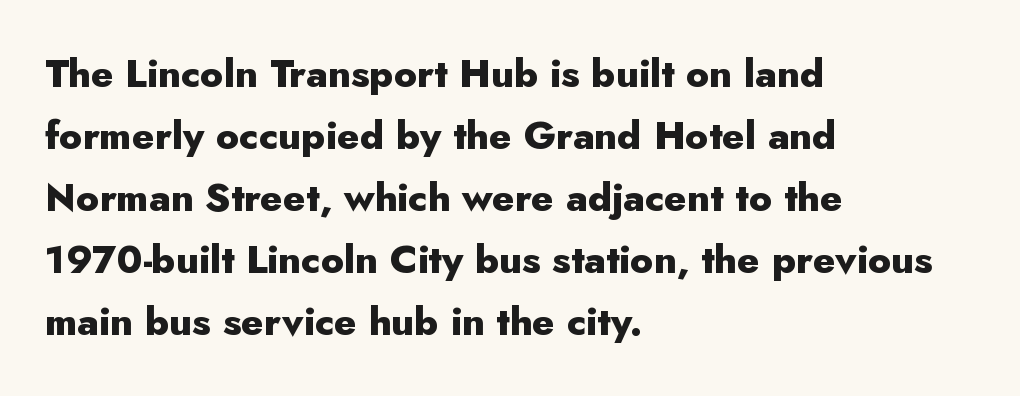
The type is set solid horizontally, with unmodified tracking. To sum up the face: it is a sans, with no serifs. How would I describe the line gaps? Plain and ordinary. Note the varied advance widths — an 'i' is clearly narrower than an 'm'.
